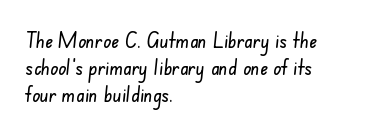
Q: Is the text underlined? A: No.
Q: How is the paragraph aligned? A: Left-aligned.
Q: Is the spacing between letters normal or unusually wide? A: Normal.
Q: Is the spacing between lines tight, normal or loose? A: Normal.
